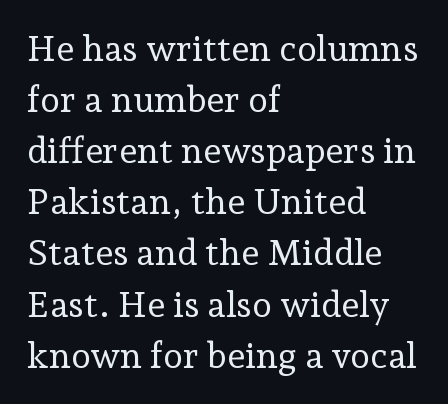
The image shows 36 px regular-weight serif type, upright; set left-aligned, normal line spacing (1.42x), normal letter spacing, not underlined; low stroke contrast and a medium x-height.
